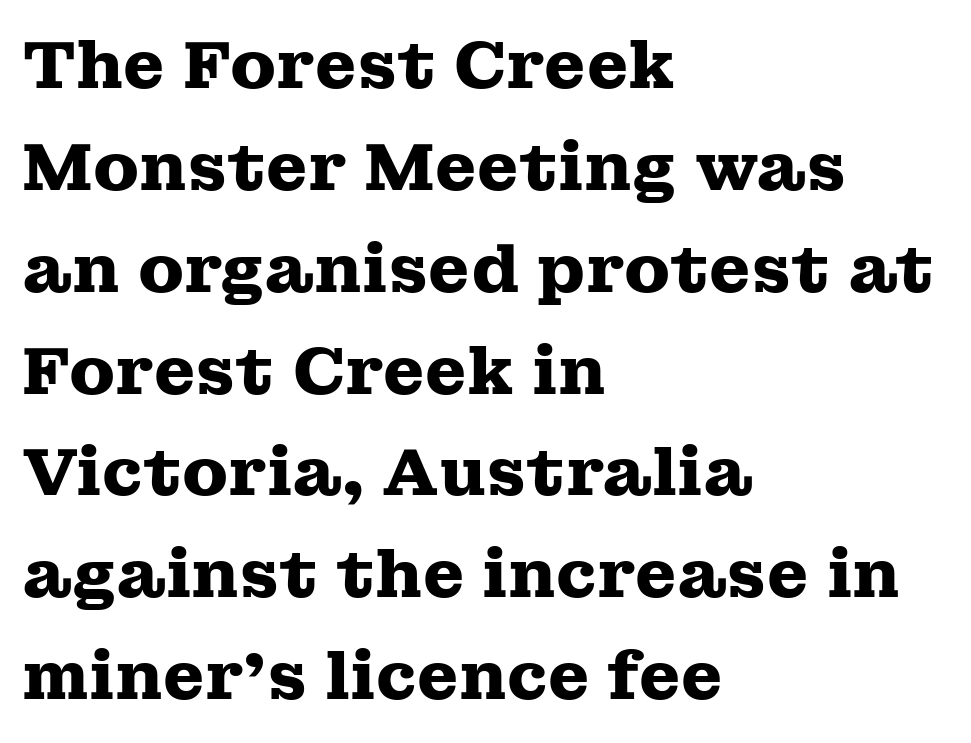
The image shows 67 px heavy, wide serif type, upright; set left-aligned, normal line spacing (1.52x), normal letter spacing, not underlined; medium stroke contrast and a medium x-height.
